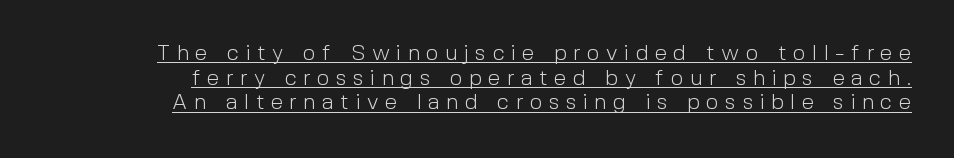
The image shows 22 px text type, upright; set tight line spacing (1.12x), unusually wide letter spacing (+0.3 em), underlined.
